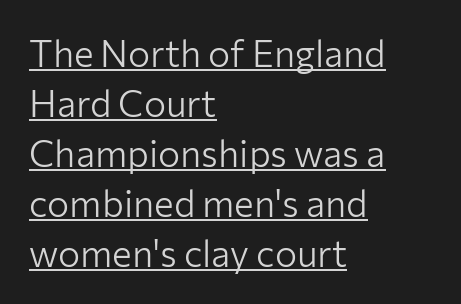
{"serif": "no", "italic": "no", "bold": "no", "weight": "light", "width": "normal", "stroke_contrast": "low", "x_height": "medium", "monospaced": "no", "underline": "yes", "align": "left", "line_spacing": "normal", "line_spacing_ratio": 1.35, "letter_spacing": "normal", "letter_spacing_em": 0.0, "glyph_px": 37}
